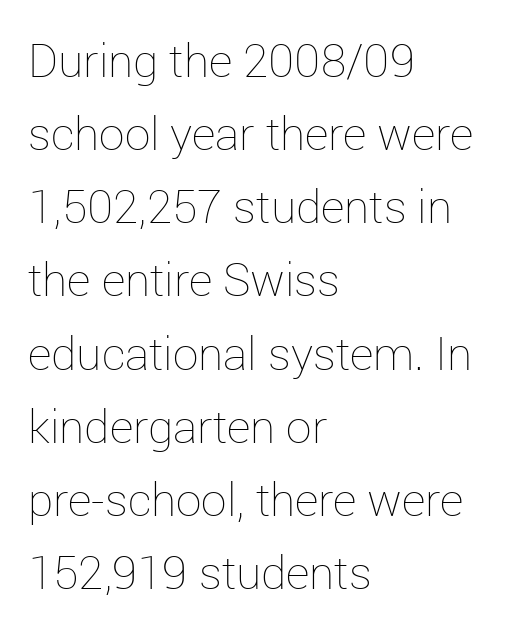
{"italic": "no", "bold": "no", "weight": "thin", "width": "normal", "stroke_contrast": "low", "x_height": "medium", "monospaced": "no", "underline": "no", "align": "left", "line_spacing": "normal", "line_spacing_ratio": 1.59, "letter_spacing": "normal", "letter_spacing_em": 0.0, "glyph_px": 46}
